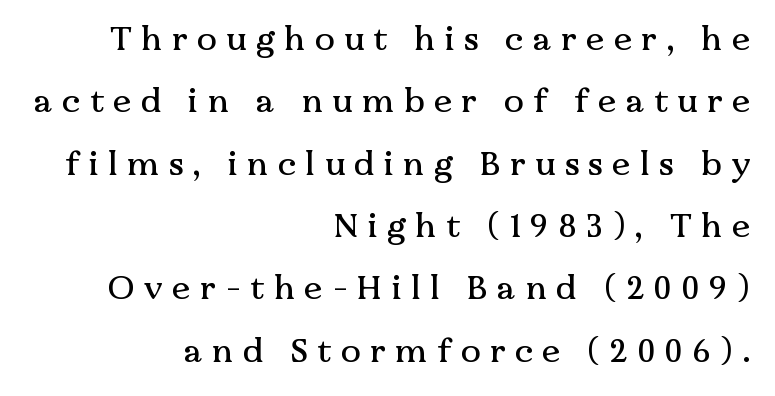
Q: Is the text italic (slanted)? A: No, it is upright.
Q: Is the typeface a serif or a sans-serif typeface? A: Serif.
Q: Is the text underlined? A: No.
Q: How is the paragraph aligned? A: Right-aligned.
Q: Is the spacing between letters normal or unusually wide? A: Unusually wide.
Q: Width (condensed, normal, or wide)? A: Normal.
Q: Stroke contrast? A: Medium.
Q: x-height? A: Medium.
Q: Monospaced? A: No.
